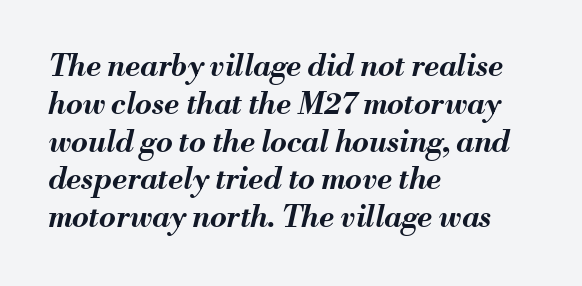
The passage shown leans; its letterforms are oblique. Characters follow at the spacing the type designer built in. The passage shown is emphatically bold. Each row of text sits above clean, open space. Looks like regular typesetting: each glyph gets only the width it needs.
